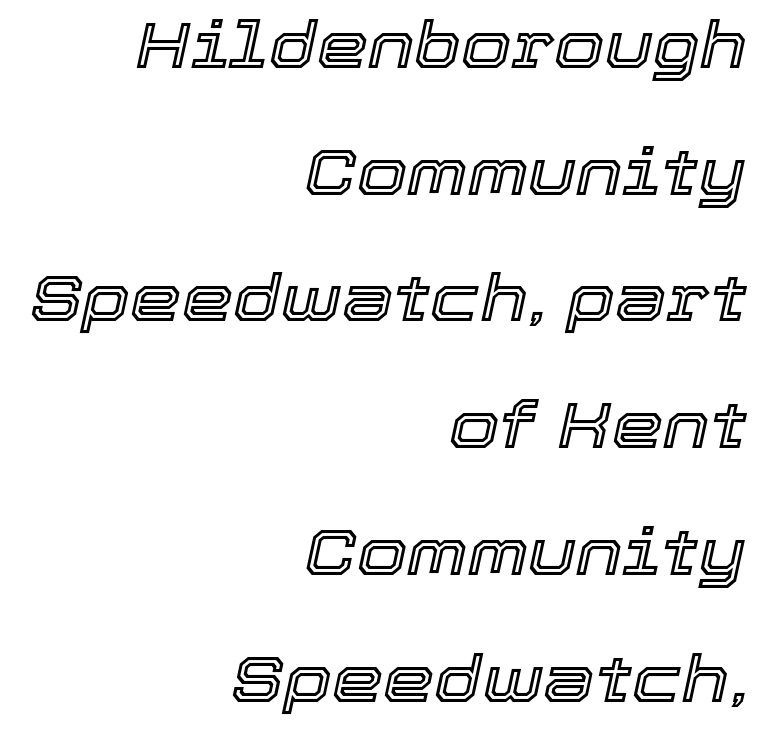
The words here are not underlined. Rows of type keep a wide berth in the vertical direction. Horizontal alignment here is rightward, an uncommon choice for prose. The axis of the letterforms is tilted away from vertical. Each word holds together tightly as a unit, with standard inter-letter gaps. Looks like regular typesetting: each glyph gets only the width it needs.
